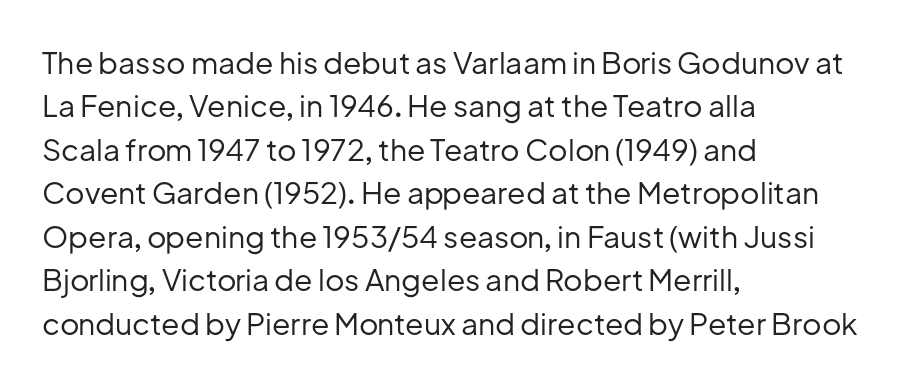
Q: Is the text bold? A: No.
Q: Is the text italic (slanted)? A: No, it is upright.
Q: Is the typeface a serif or a sans-serif typeface? A: Sans-serif.
Q: Is the text underlined? A: No.
Q: How is the paragraph aligned? A: Left-aligned.
Q: Is the spacing between letters normal or unusually wide? A: Normal.
Q: Is the spacing between lines tight, normal or loose? A: Normal.
Q: Width (condensed, normal, or wide)? A: Normal.
Q: Stroke contrast? A: Low.
Q: x-height? A: Medium.
Q: Monospaced? A: No.
